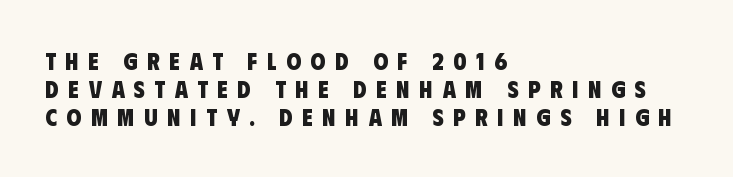
Leftover space on each line is placed entirely after the last word. Words appear elongated and porous because spacing is wide. The strip under each line holds only bare page. The typesetting leans heavy: a genuine bold.
